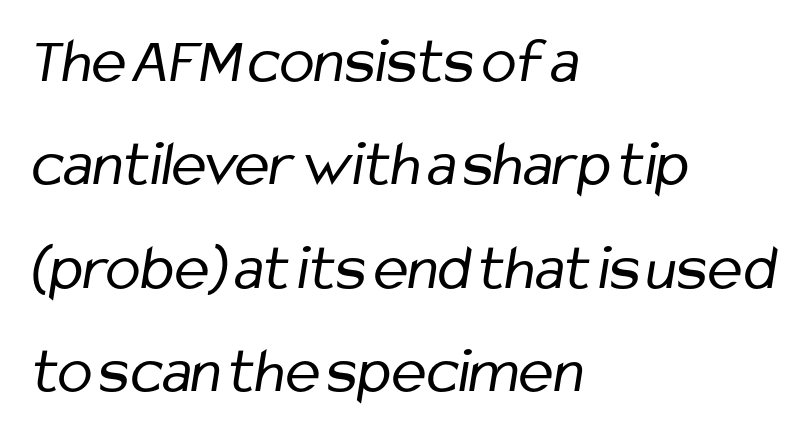
The image shows 65 px regular-weight, condensed sans-serif type; set left-aligned, normal line spacing (1.59x), normal letter spacing, not underlined; low stroke contrast and a medium x-height.
